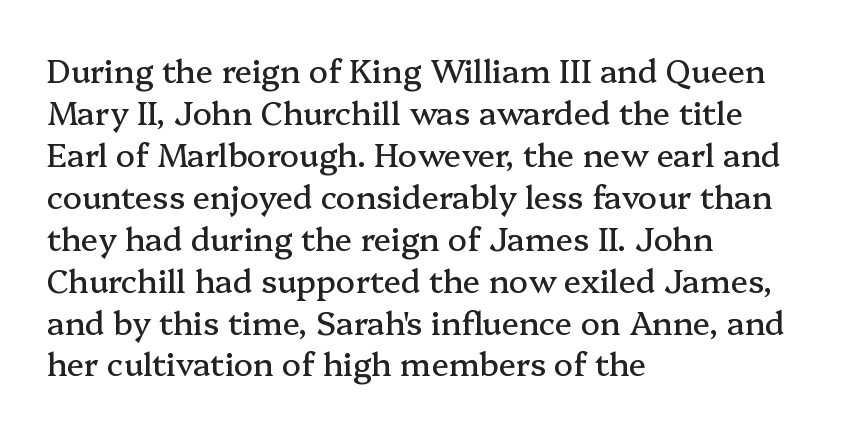
{"serif": "yes", "italic": "no", "width": "normal", "stroke_contrast": "medium", "x_height": "medium", "monospaced": "no", "underline": "no", "align": "left", "line_spacing": "normal", "line_spacing_ratio": 1.31, "letter_spacing": "normal", "letter_spacing_em": 0.0, "glyph_px": 32}
